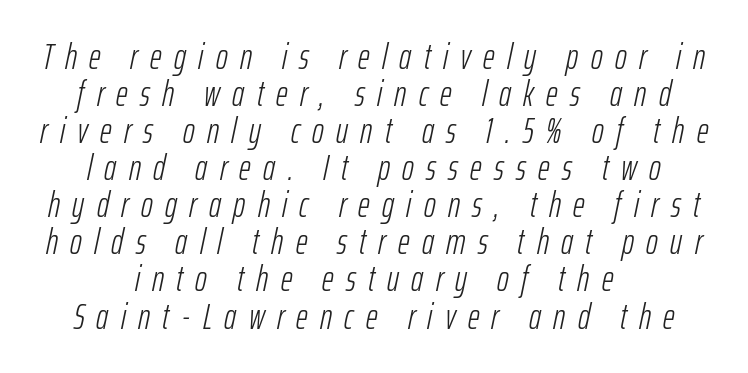
Weight: regular or lighter. The rendering inserts visible extra space after every character. In CSS terms this would be text-align: center. Type without underlining.
